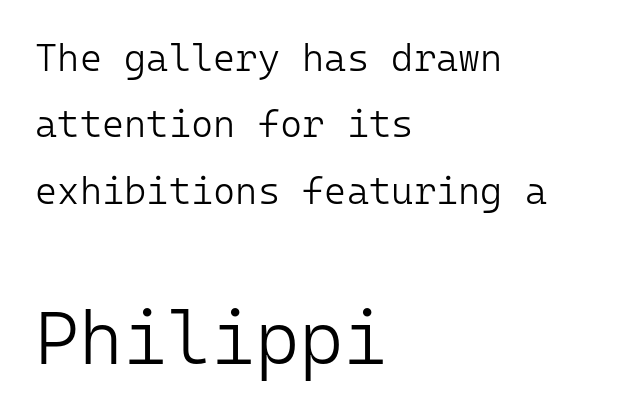
The image shows 75 px light sans-serif type, upright, monospaced; set left-aligned, line spacing 1.75x, normal letter spacing, not underlined; the second (bottom) block is 1.97x larger; low stroke contrast and a medium x-height.
